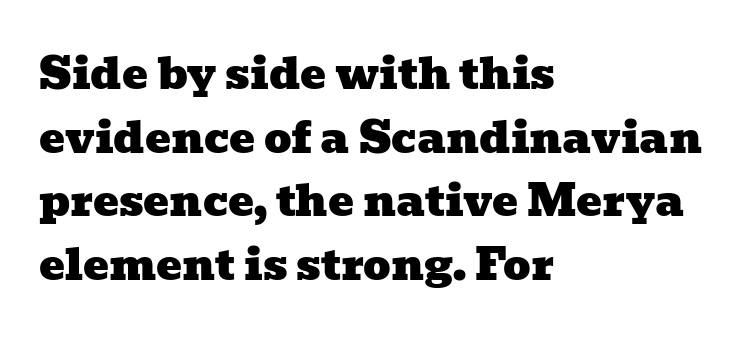
Q: Is the typeface a serif or a sans-serif typeface? A: Serif.
Q: Is the text underlined? A: No.
Q: How is the paragraph aligned? A: Left-aligned.
Q: Is the spacing between letters normal or unusually wide? A: Normal.
Q: Is the spacing between lines tight, normal or loose? A: Normal.
Q: Width (condensed, normal, or wide)? A: Wide.
Q: Stroke contrast? A: Low.
Q: x-height? A: Medium.
Q: Monospaced? A: No.
